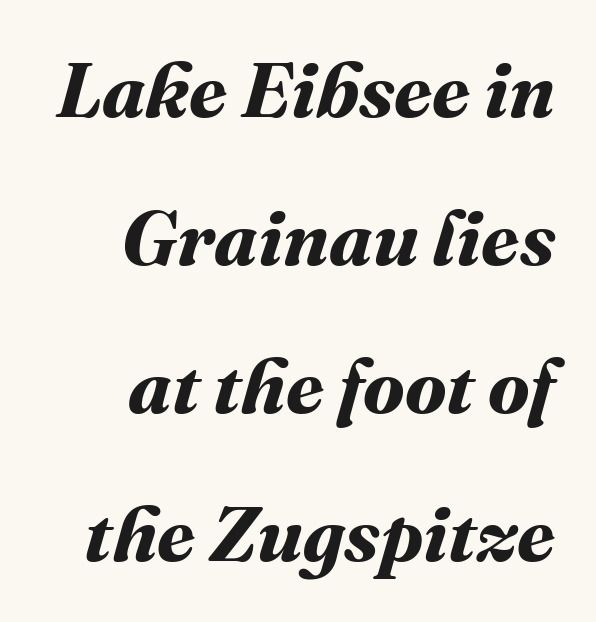
The image shows 77 px bold type; set right-aligned, loose line spacing (1.92x), normal letter spacing, not underlined; medium stroke contrast and a medium x-height.
